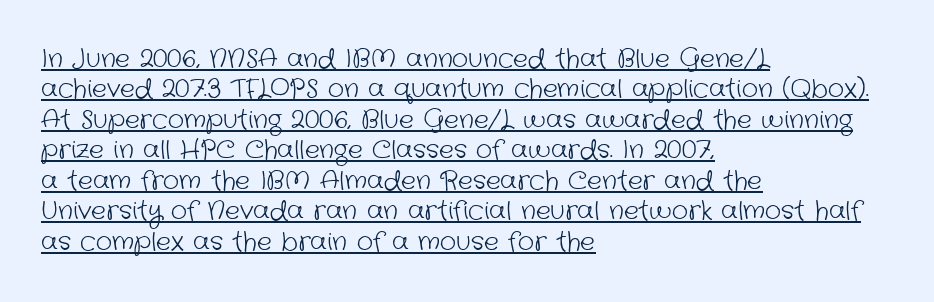
{"bold": "no", "underline": "yes", "align": "left", "line_spacing_ratio": 1.22, "letter_spacing": "normal", "letter_spacing_em": 0.0, "glyph_px": 25}
